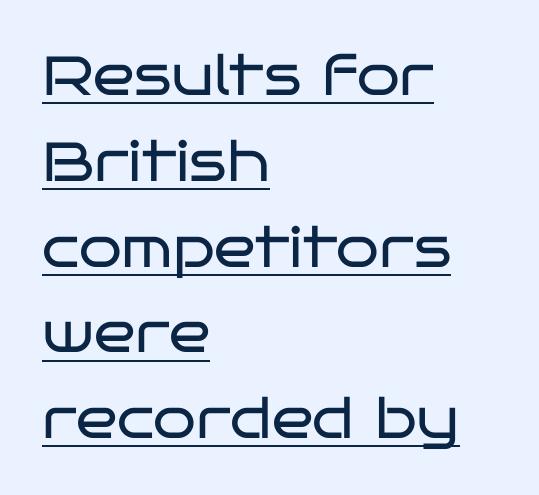
The image shows 55 px regular-weight, wide sans-serif type, upright; set left-aligned, normal line spacing (1.56x), normal letter spacing, underlined; low stroke contrast and a large x-height.
